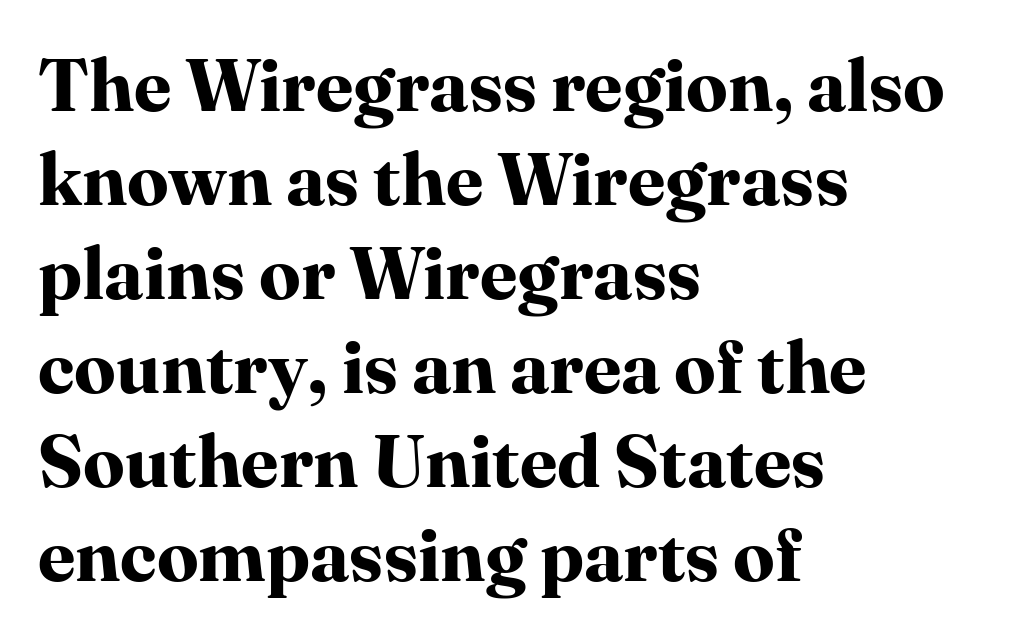
Q: Is the text bold? A: Yes.
Q: Is the text italic (slanted)? A: No, it is upright.
Q: Is the typeface a serif or a sans-serif typeface? A: Serif.
Q: Is the text underlined? A: No.
Q: How is the paragraph aligned? A: Left-aligned.
Q: Is the spacing between letters normal or unusually wide? A: Normal.
Q: Is the spacing between lines tight, normal or loose? A: Normal.
Q: Width (condensed, normal, or wide)? A: Normal.
Q: Stroke contrast? A: High.
Q: x-height? A: Medium.
Q: Monospaced? A: No.
